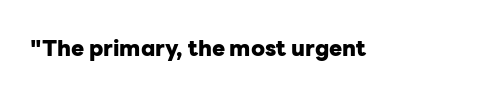
Short note: letters normally spaced. Words float on clear page, feet unadorned. The letters stand upright; this is a roman face. Heavy, bold letterforms.
